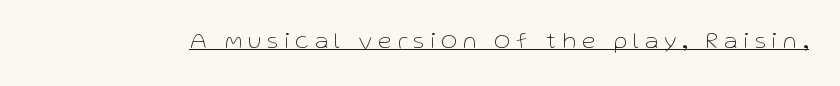
{"italic": "no", "bold": "no", "underline": "yes", "letter_spacing": "wide", "letter_spacing_em": 0.26, "glyph_px": 24}
